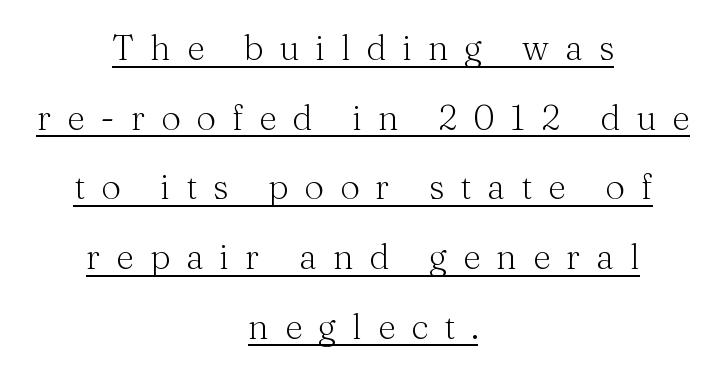
The image shows 35 px light serif type, upright; set centered, loose line spacing (1.99x), unusually wide letter spacing (+0.45 em), underlined; medium stroke contrast and a medium x-height.
